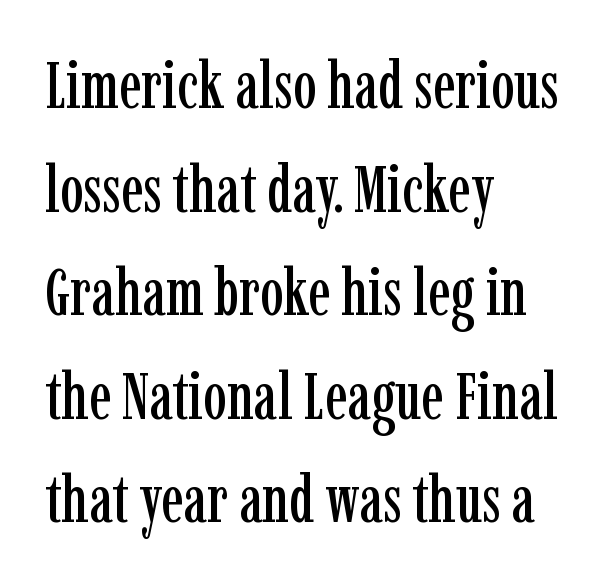
Q: Is the text italic (slanted)? A: No, it is upright.
Q: Is the typeface a serif or a sans-serif typeface? A: Serif.
Q: Is the text underlined? A: No.
Q: How is the paragraph aligned? A: Left-aligned.
Q: Is the spacing between letters normal or unusually wide? A: Normal.
Q: Is the spacing between lines tight, normal or loose? A: Normal.
Q: Width (condensed, normal, or wide)? A: Condensed.
Q: Stroke contrast? A: Low.
Q: x-height? A: Medium.
Q: Monospaced? A: No.
